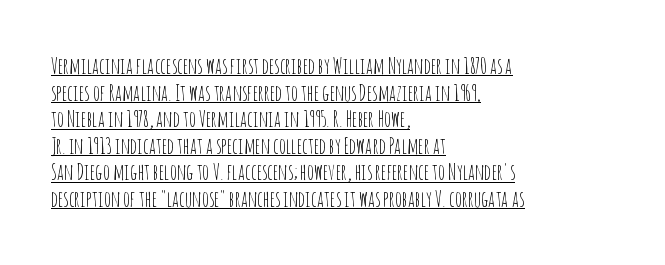
The image shows 22 px text type, upright; set left-aligned, line spacing 1.21x, normal letter spacing, underlined.
